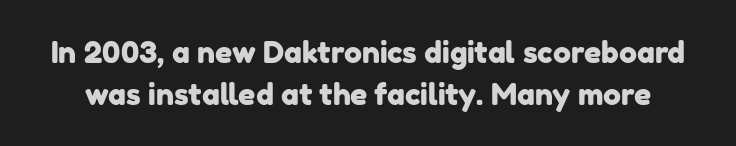
The image shows 30 px sans-serif type; set normal line spacing (1.4x), normal letter spacing, not underlined; low stroke contrast and a medium x-height.
